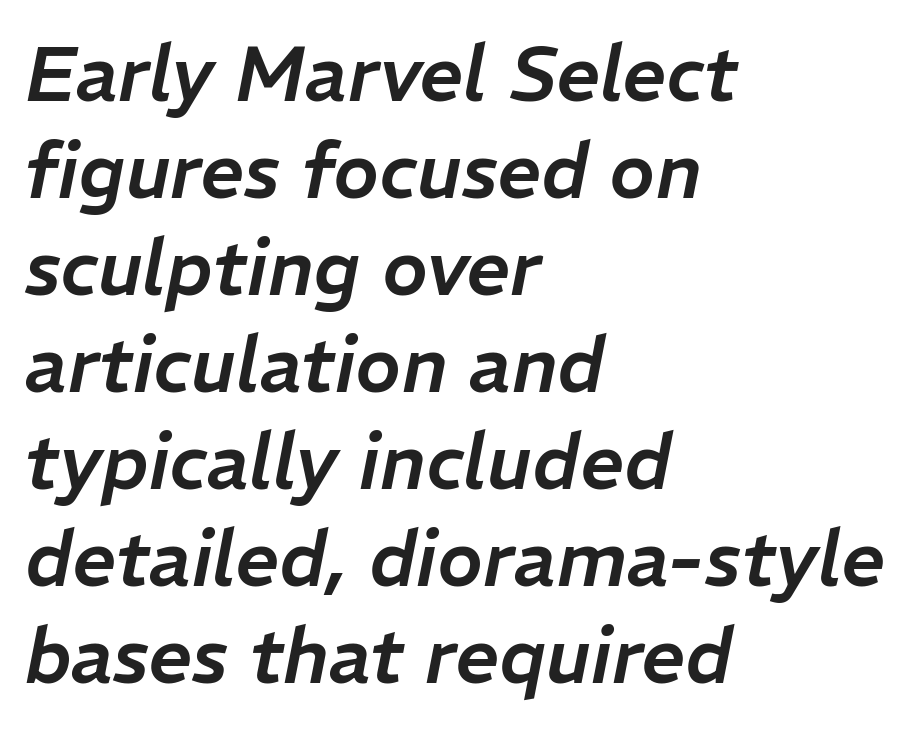
{"italic": "yes", "lean": "right", "slant_degrees": 11, "width": "normal", "stroke_contrast": "low", "x_height": "medium", "monospaced": "no", "underline": "no", "align": "left", "line_spacing": "normal", "line_spacing_ratio": 1.26, "letter_spacing": "normal", "letter_spacing_em": 0.0, "glyph_px": 77}
